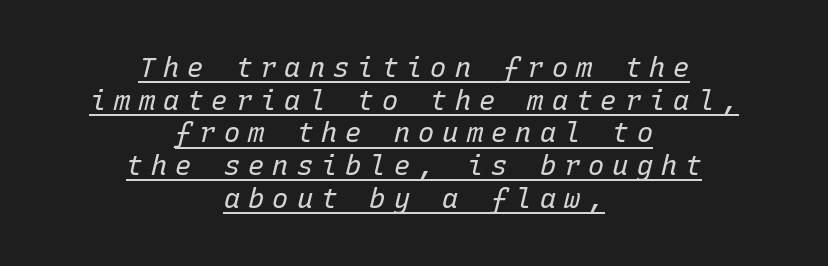
{"italic": "yes", "lean": "right", "slant_degrees": 15, "bold": "no", "underline": "yes", "align": "center", "line_spacing_ratio": 1.21, "letter_spacing": "wide", "letter_spacing_em": 0.3, "glyph_px": 27}
